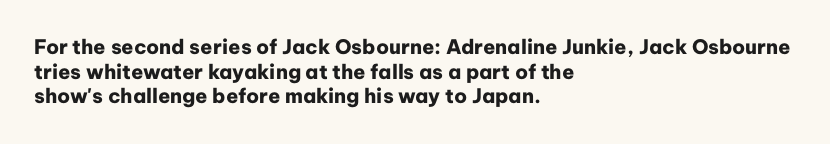
Q: Is the text bold? A: Yes.
Q: Is the text italic (slanted)? A: No, it is upright.
Q: Is the text underlined? A: No.
Q: How is the paragraph aligned? A: Left-aligned.
Q: Is the spacing between letters normal or unusually wide? A: Normal.
